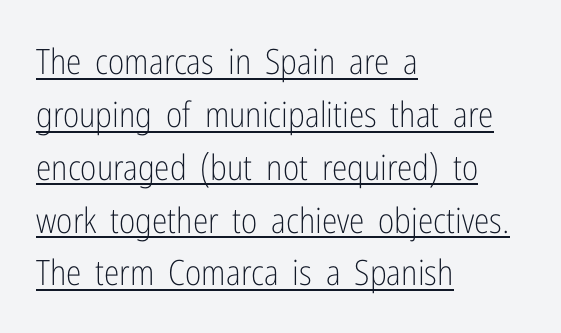
Q: Is the text bold? A: No.
Q: Is the text italic (slanted)? A: No, it is upright.
Q: Is the typeface a serif or a sans-serif typeface? A: Sans-serif.
Q: Is the text underlined? A: Yes.
Q: How is the paragraph aligned? A: Left-aligned.
Q: Is the spacing between letters normal or unusually wide? A: Normal.
Q: Is the spacing between lines tight, normal or loose? A: Normal.
Q: Width (condensed, normal, or wide)? A: Condensed.
Q: Stroke contrast? A: Low.
Q: x-height? A: Medium.
Q: Monospaced? A: No.
